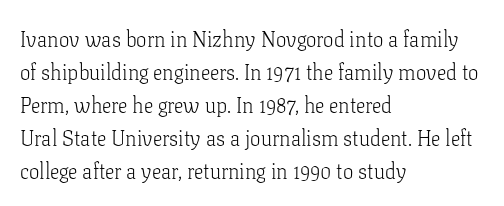
No italicization has been applied; the sample stays upright. This rendering features lettering with no underline. Summary of weight: not heavy and not bold. The typesetter chose a ragged-right arrangement here. The vertical gap from one line to the next is medium.
